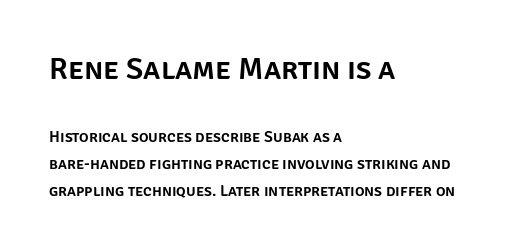
{"serif": "no", "italic": "no", "width": "normal", "stroke_contrast": "low", "x_height": "large", "monospaced": "no", "underline": "no", "align": "left", "line_spacing": "normal", "line_spacing_ratio": 1.68, "letter_spacing": "normal", "letter_spacing_em": 0.0, "larger_block": "first", "size_ratio": 1.94, "glyph_px": 31}
